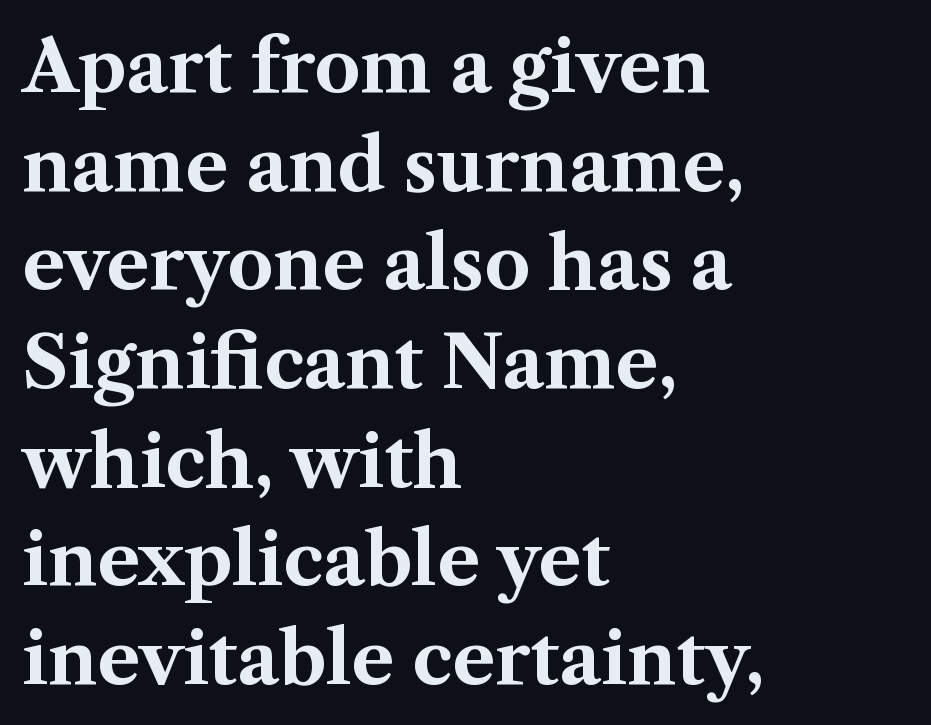
{"serif": "yes", "italic": "no", "bold": "yes", "weight": "bold", "width": "normal", "stroke_contrast": "medium", "x_height": "medium", "monospaced": "no", "underline": "no", "align": "left", "line_spacing": "normal", "line_spacing_ratio": 1.37, "letter_spacing": "normal", "letter_spacing_em": 0.0, "glyph_px": 72}
